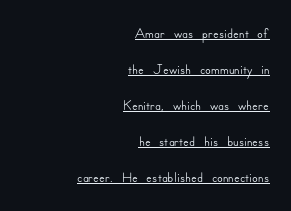
Notice how a bar underscores the lettering throughout. You can tell it's not italic because the verticals are truly vertical. Words appear dense and cohesive because spacing is normal. Every row of glyphs terminates at an identical x-position on the right.
